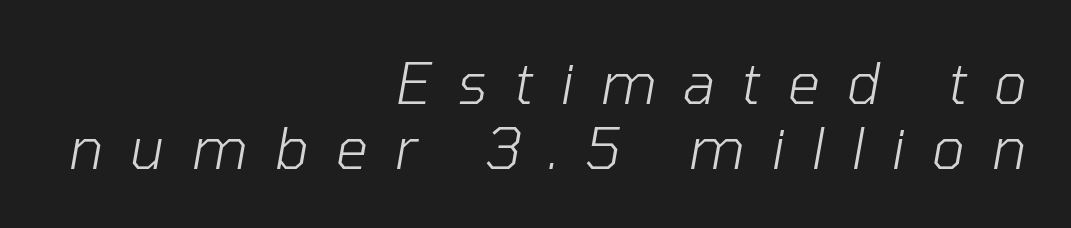
Q: Is the text bold? A: No.
Q: Is the text italic (slanted)? A: Yes, it leans right by about 10 degrees.
Q: Is the text underlined? A: No.
Q: How is the paragraph aligned? A: Right-aligned.
Q: Is the spacing between letters normal or unusually wide? A: Unusually wide.
Q: Is the spacing between lines tight, normal or loose? A: Tight.
Q: Width (condensed, normal, or wide)? A: Normal.
Q: Stroke contrast? A: Low.
Q: x-height? A: Medium.
Q: Monospaced? A: No.
